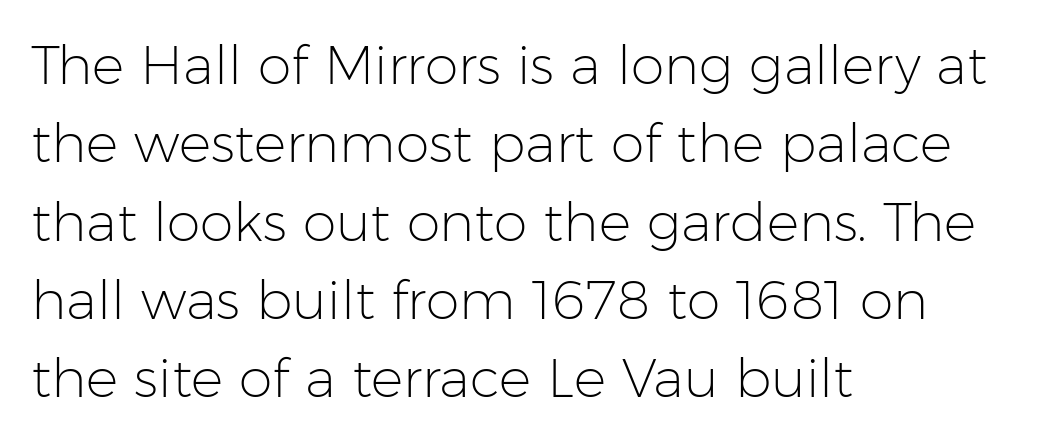
{"serif": "no", "italic": "no", "bold": "no", "weight": "light", "width": "normal", "stroke_contrast": "low", "x_height": "medium", "monospaced": "no", "underline": "no", "align": "left", "line_spacing": "normal", "line_spacing_ratio": 1.45, "letter_spacing": "normal", "letter_spacing_em": 0.0, "glyph_px": 54}
